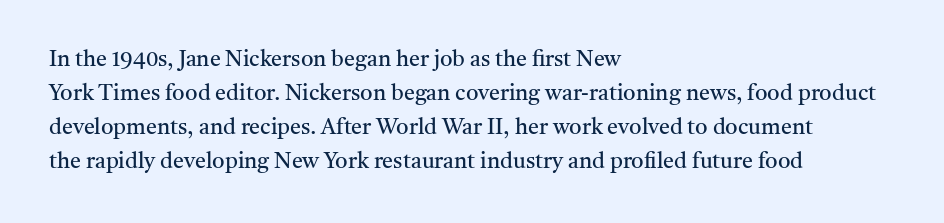
{"italic": "no", "bold": "no", "underline": "no", "align": "left", "line_spacing": "normal", "line_spacing_ratio": 1.54, "letter_spacing": "normal", "letter_spacing_em": 0.0, "glyph_px": 22}
